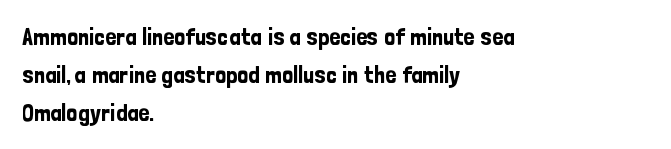
A normal amount of white space separates one row of letters from the next. In terms of letterspacing, this is plain default setting. Quick note: not italic, upright. Only glyphs here, with clear space below each row. Horizontally, the lines are justified to the leading edge only.
